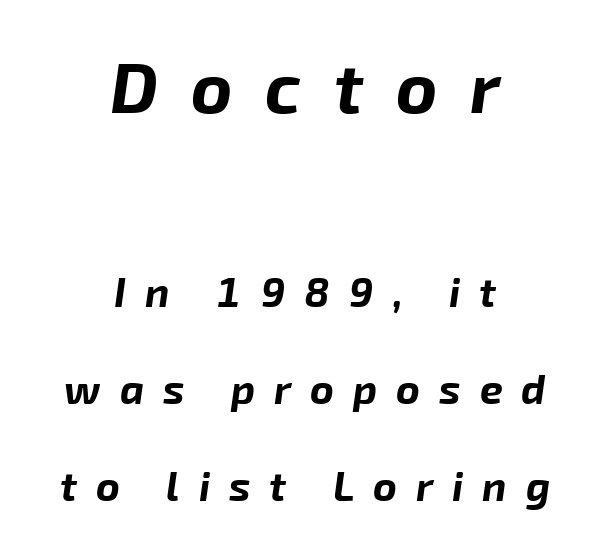
Q: Is the text bold? A: Yes.
Q: Is the text italic (slanted)? A: Yes, it leans right by about 8 degrees.
Q: Is the text underlined? A: No.
Q: How is the paragraph aligned? A: Centered.
Q: Is the spacing between letters normal or unusually wide? A: Unusually wide.
Q: Is the spacing between lines tight, normal or loose? A: Loose.
Q: Which block of text is set in a larger size, the first (top) or the second (bottom)? A: The first (top) one.
Q: Width (condensed, normal, or wide)? A: Normal.
Q: Stroke contrast? A: Low.
Q: x-height? A: Medium.
Q: Monospaced? A: No.
